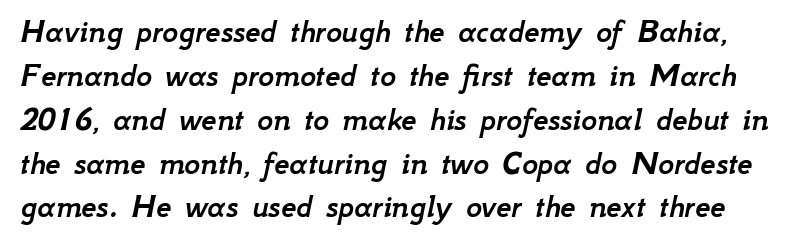
The letters advance in unequal steps, a hallmark of proportional type. There is no visible air inserted between adjacent glyphs. Whoever set this chose a conventional vertical rhythm. The strip under each line holds only bare page.
